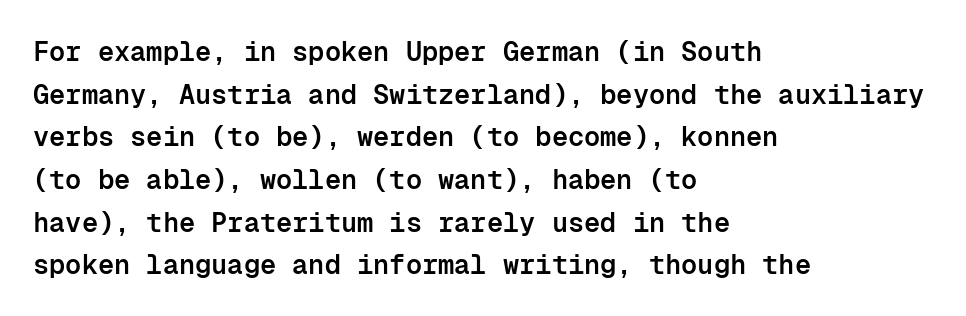
{"italic": "no", "bold": "semi", "underline": "no", "align": "left", "line_spacing": "normal", "line_spacing_ratio": 1.58, "letter_spacing": "normal", "letter_spacing_em": 0.0, "glyph_px": 27}
